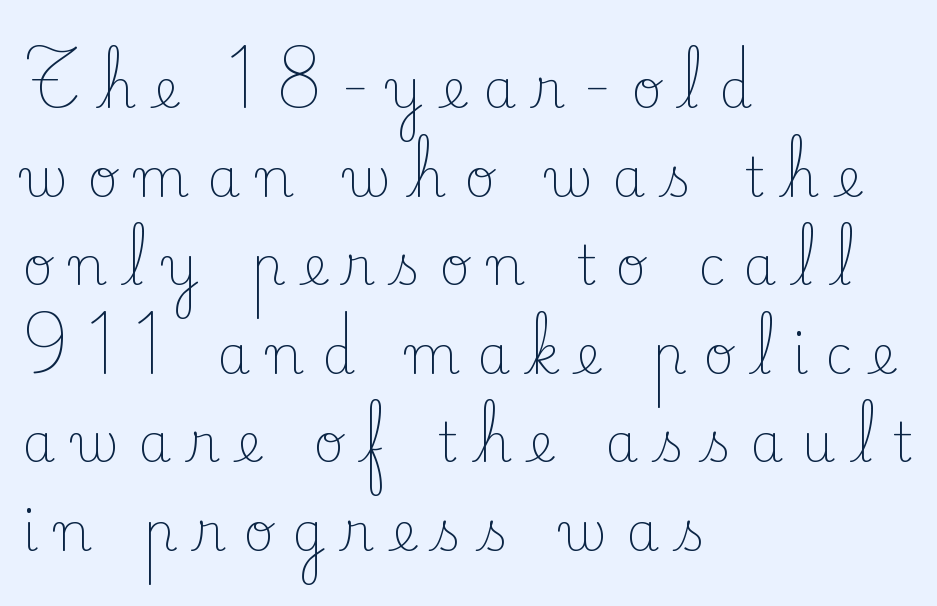
The image shows 53 px light serif type, upright; set left-aligned, normal line spacing (1.67x), unusually wide letter spacing (+0.34 em), not underlined; low stroke contrast and a small x-height.
